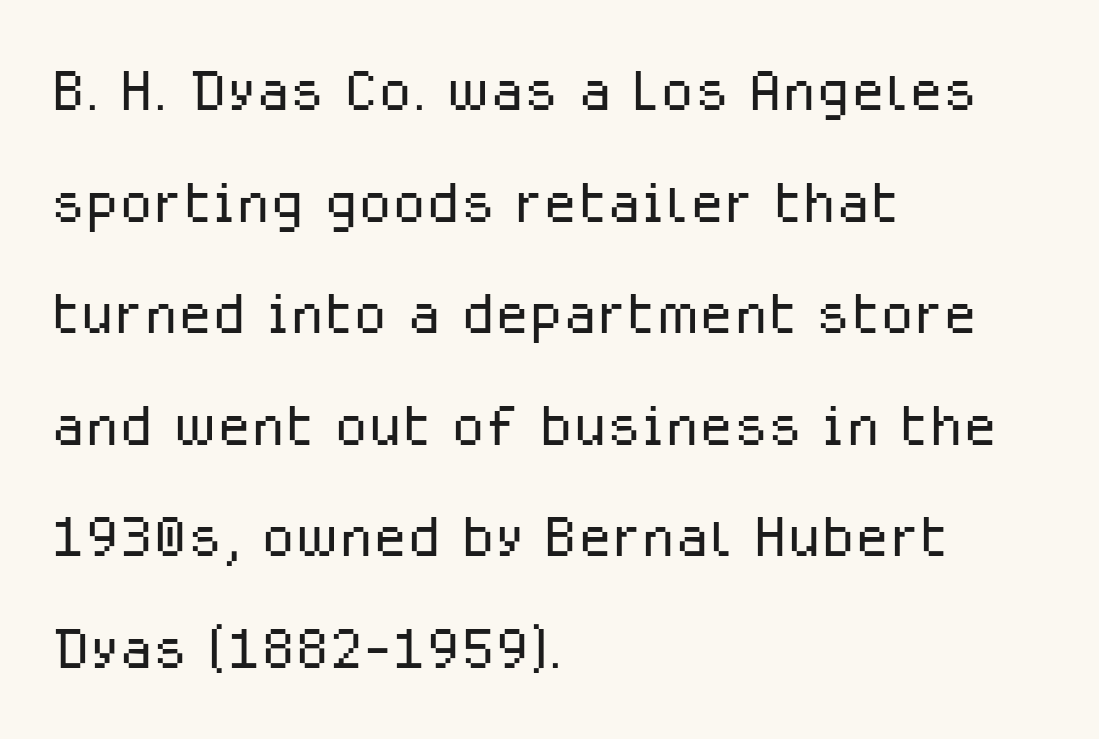
{"serif": "no", "italic": "no", "bold": "no", "weight": "light", "width": "normal", "stroke_contrast": "low", "x_height": "medium", "monospaced": "no", "underline": "no", "align": "left", "line_spacing": "normal", "line_spacing_ratio": 1.43, "letter_spacing": "normal", "letter_spacing_em": 0.0, "glyph_px": 78}
